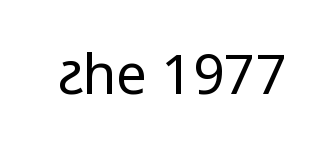
{"serif": "no", "italic": "no", "bold": "no", "weight": "regular", "width": "condensed", "stroke_contrast": "low", "underline": "no", "letter_spacing": "normal", "letter_spacing_em": 0.0, "glyph_px": 55}
